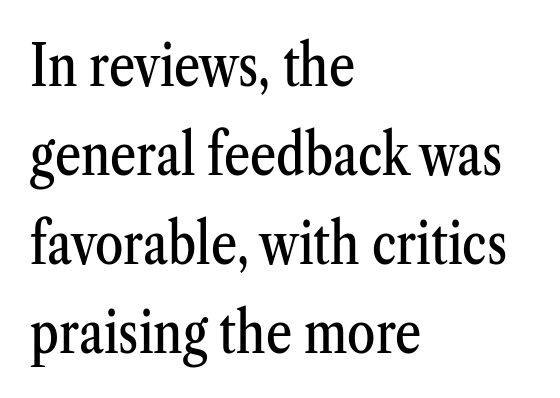
This sample is left-justified, so line endings fall wherever the words run out. Character widths vary here, with narrow letters taking less room than wide ones. Unmarked baselines from the first word to the last. Glyph-to-glyph distance matches everyday printed text. What's the leading like? Ordinary, nothing unusual. Every stem runs plumb, perpendicular to the baseline.
